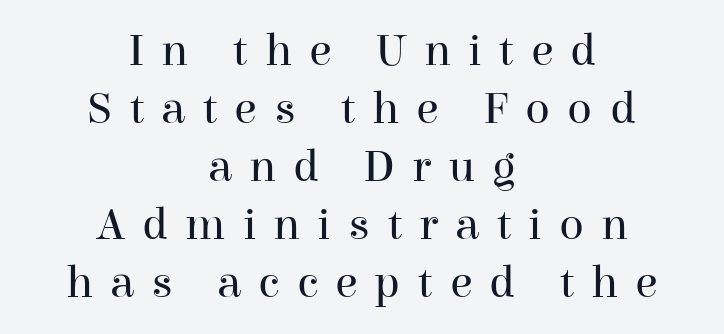
{"serif": "yes", "italic": "no", "bold": "no", "weight": "regular", "width": "normal", "stroke_contrast": "high", "x_height": "medium", "monospaced": "no", "underline": "no", "align": "center", "line_spacing": "normal", "line_spacing_ratio": 1.26, "letter_spacing": "wide", "letter_spacing_em": 0.37, "glyph_px": 46}
